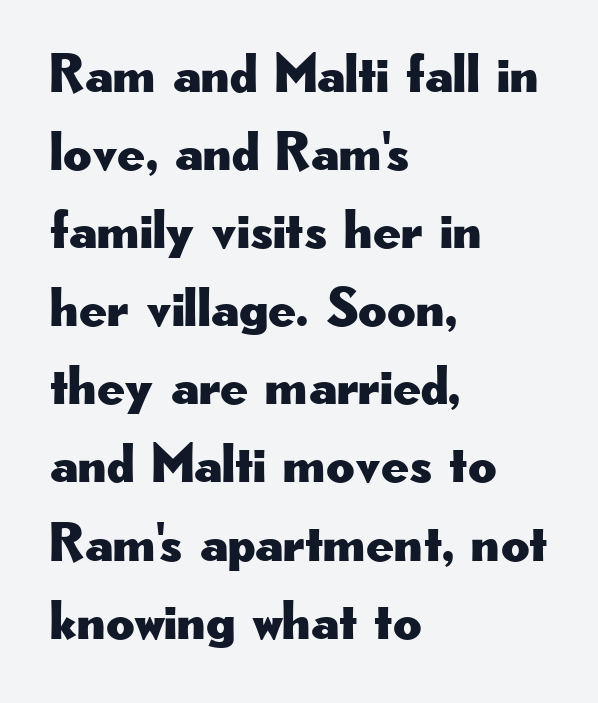
The glyphs in this specimen are sans serif. Default kerning and tracking; the words read as compact shapes. Beneath every word, the page is bare. This sample has the flowing, uneven cadence of proportional lettering. Does the copy run flush right? No — it runs flush left.
